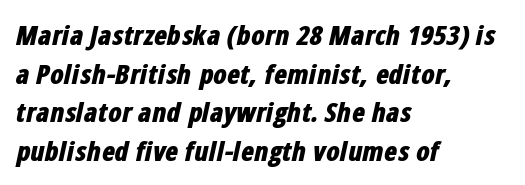
Q: Is the text bold? A: Yes.
Q: Is the text italic (slanted)? A: Yes, it leans right by about 12 degrees.
Q: Is the text underlined? A: No.
Q: How is the paragraph aligned? A: Left-aligned.
Q: Is the spacing between letters normal or unusually wide? A: Normal.
Q: Is the spacing between lines tight, normal or loose? A: Normal.
